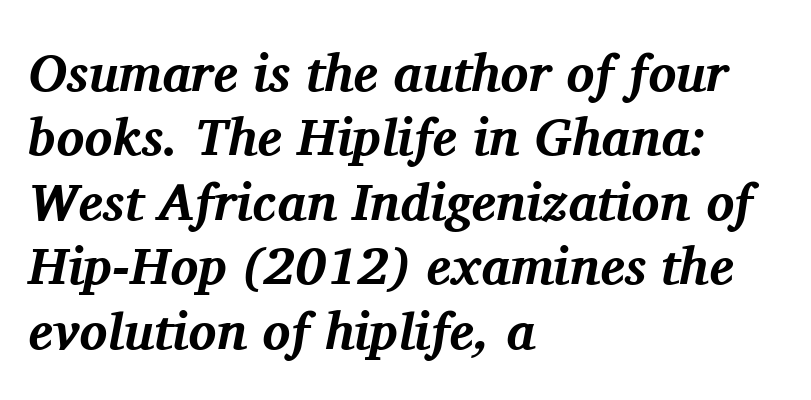
Q: Is the text bold? A: Yes.
Q: Is the text italic (slanted)? A: Yes, it leans right by about 11 degrees.
Q: Is the typeface a serif or a sans-serif typeface? A: Serif.
Q: Is the text underlined? A: No.
Q: How is the paragraph aligned? A: Left-aligned.
Q: Is the spacing between letters normal or unusually wide? A: Normal.
Q: Width (condensed, normal, or wide)? A: Normal.
Q: Stroke contrast? A: Medium.
Q: x-height? A: Medium.
Q: Monospaced? A: No.
